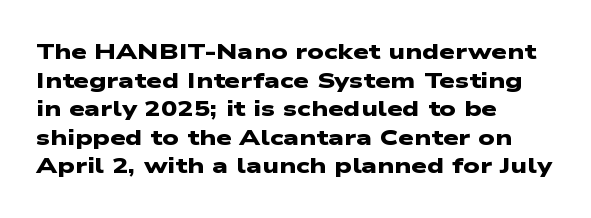
The image shows 22 px bold type; set left-aligned, normal line spacing (1.3x), normal letter spacing, not underlined.
